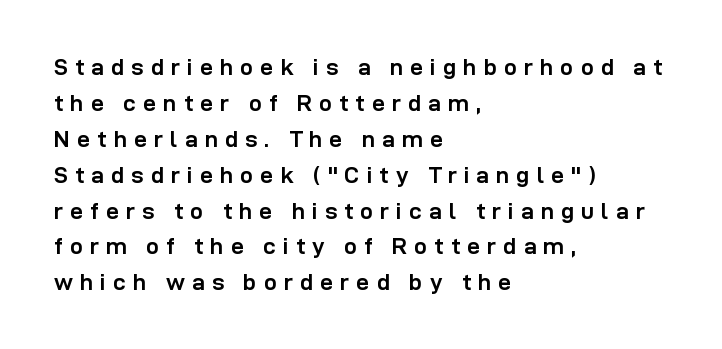
The image shows 23 px bold type, upright; set left-aligned, normal line spacing (1.56x), unusually wide letter spacing (+0.31 em), not underlined.
